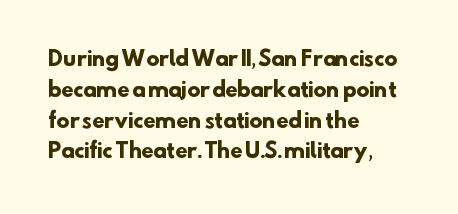
If you drew a ruler down the left edge, every line would touch it. Honestly, the letter spacing is just normal — you wouldn't notice it. These lines sit exactly where default settings would place them. Descenders hang freely into open space. Bold? Absolutely — the strokes are thick and heavy.
